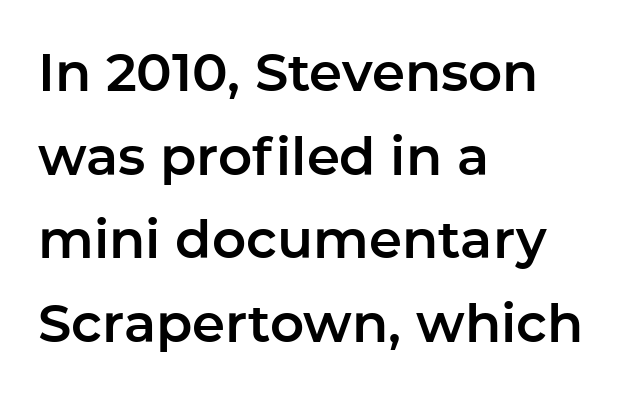
The line texture is even and compact thanks to regular tracking. The lines are quadded left. The lettering holds an erect, upright posture throughout. Regarding leading, the lines here are spaced in the standard way. These lines are rendered in a variable-pitch font.
